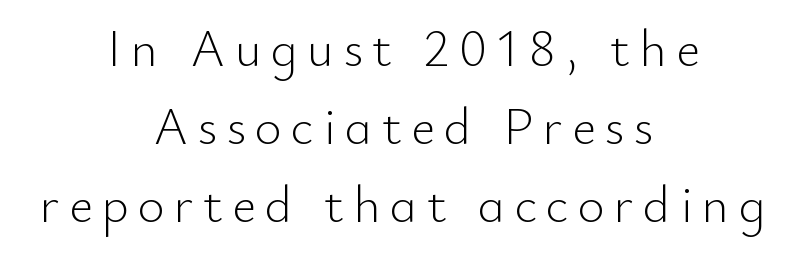
The image shows 52 px light sans-serif type, upright; set centered, normal line spacing (1.5x), not underlined; low stroke contrast and a small x-height.
